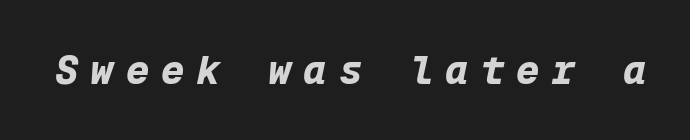
Letter spacing: wide. Slanted lettering throughout. This sample has the even, mechanical cadence of fixed-width lettering. Decoration check: the copy has no underline. The face used here has the dense, thick strokes of a bold.
